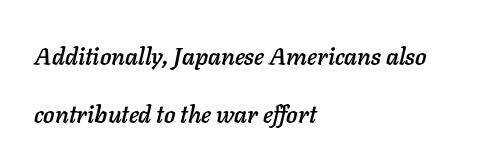
The image shows 24 px text type, italic (leaning right); set left-aligned, loose line spacing (2.4x), normal letter spacing, not underlined.
